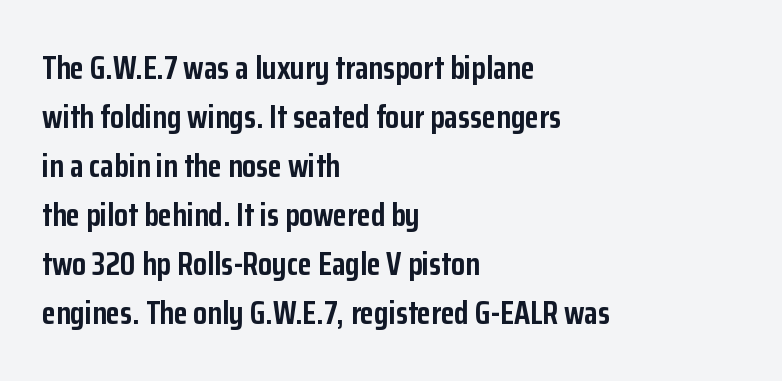
Q: Is the text bold? A: Yes.
Q: Is the text italic (slanted)? A: No, it is upright.
Q: Is the typeface a serif or a sans-serif typeface? A: Sans-serif.
Q: Is the text underlined? A: No.
Q: How is the paragraph aligned? A: Left-aligned.
Q: Is the spacing between letters normal or unusually wide? A: Normal.
Q: Is the spacing between lines tight, normal or loose? A: Normal.
Q: Width (condensed, normal, or wide)? A: Condensed.
Q: Stroke contrast? A: Low.
Q: x-height? A: Medium.
Q: Monospaced? A: No.
